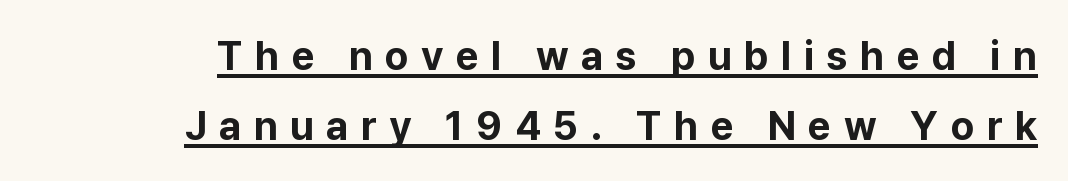
Q: Is the text bold? A: Yes.
Q: Is the text italic (slanted)? A: No, it is upright.
Q: Is the typeface a serif or a sans-serif typeface? A: Sans-serif.
Q: Is the text underlined? A: Yes.
Q: How is the paragraph aligned? A: Right-aligned.
Q: Is the spacing between letters normal or unusually wide? A: Unusually wide.
Q: Width (condensed, normal, or wide)? A: Normal.
Q: Stroke contrast? A: Low.
Q: x-height? A: Medium.
Q: Monospaced? A: No.
